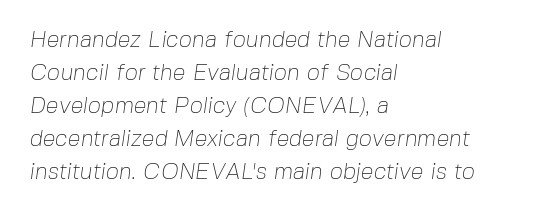
Q: Is the text bold? A: No.
Q: Is the text underlined? A: No.
Q: How is the paragraph aligned? A: Left-aligned.
Q: Is the spacing between letters normal or unusually wide? A: Normal.
Q: Is the spacing between lines tight, normal or loose? A: Normal.
